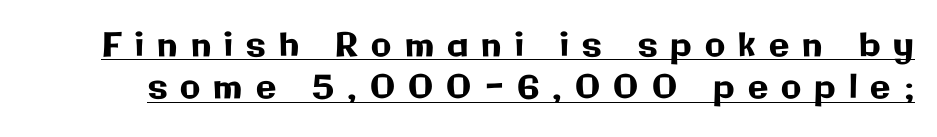
{"serif": "no", "italic": "no", "width": "normal", "stroke_contrast": "low", "x_height": "medium", "monospaced": "no", "underline": "yes", "line_spacing": "normal", "line_spacing_ratio": 1.28, "letter_spacing": "wide", "letter_spacing_em": 0.4, "glyph_px": 33}
